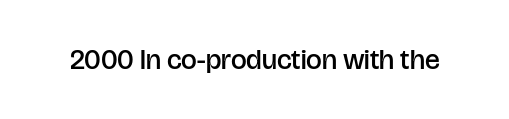
The image shows 28 px semibold sans-serif type, upright; set normal letter spacing, not underlined; low stroke contrast and a large x-height.
